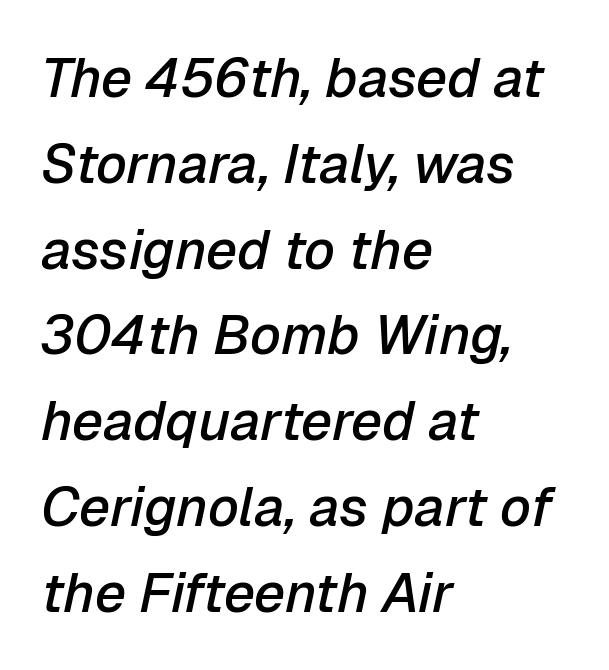
Q: Is the text bold? A: Semi-bold.
Q: Is the text italic (slanted)? A: Yes, it leans right by about 12 degrees.
Q: Is the text underlined? A: No.
Q: How is the paragraph aligned? A: Left-aligned.
Q: Is the spacing between letters normal or unusually wide? A: Normal.
Q: Is the spacing between lines tight, normal or loose? A: Normal.
Q: Width (condensed, normal, or wide)? A: Normal.
Q: Stroke contrast? A: Low.
Q: x-height? A: Medium.
Q: Monospaced? A: No.
